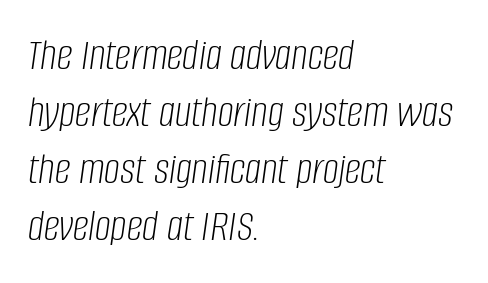
The image shows 45 px light, condensed type, italic (leaning right); set left-aligned, normal line spacing (1.27x), normal letter spacing, not underlined; low stroke contrast and a large x-height.
